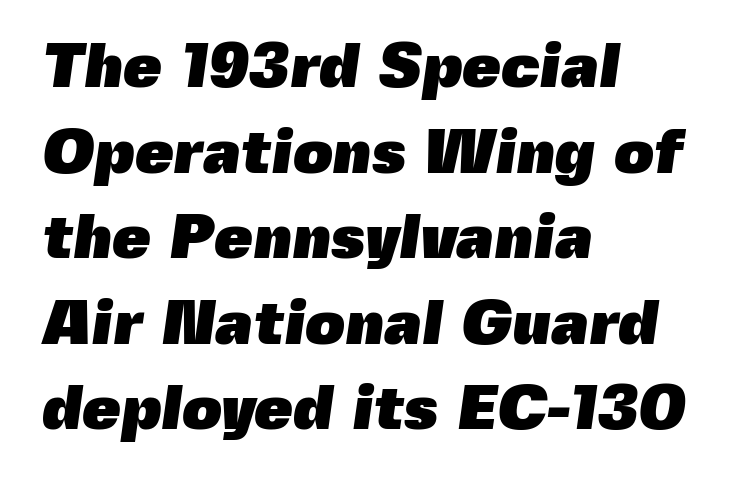
The image shows 62 px heavy sans-serif type; set left-aligned, normal line spacing (1.38x), normal letter spacing, not underlined; a medium x-height.
